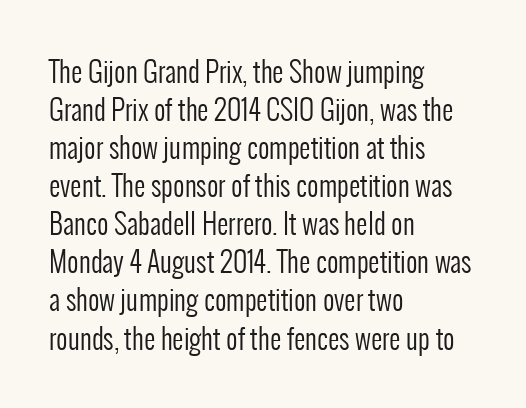
Q: Is the text bold? A: No.
Q: Is the text italic (slanted)? A: No, it is upright.
Q: Is the typeface a serif or a sans-serif typeface? A: Sans-serif.
Q: Is the text underlined? A: No.
Q: How is the paragraph aligned? A: Left-aligned.
Q: Is the spacing between letters normal or unusually wide? A: Normal.
Q: Is the spacing between lines tight, normal or loose? A: Normal.
Q: Width (condensed, normal, or wide)? A: Condensed.
Q: Stroke contrast? A: Low.
Q: x-height? A: Medium.
Q: Monospaced? A: No.
